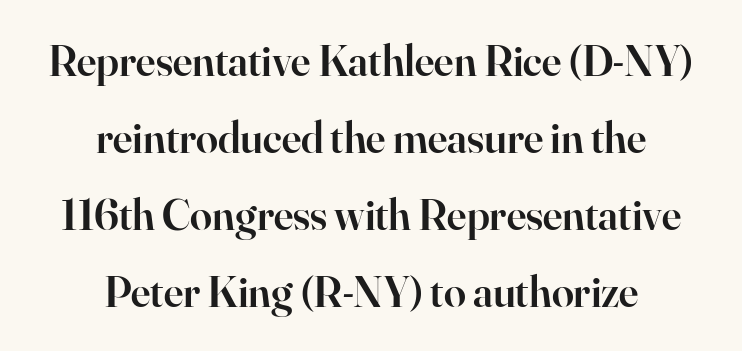
The image shows 44 px semibold serif type, upright; set centered, line spacing 1.75x, normal letter spacing, not underlined; high stroke contrast and a small x-height.
